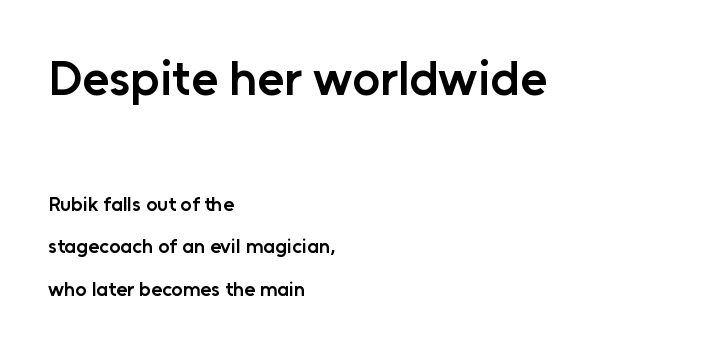
Q: Is the text bold? A: Semi-bold.
Q: Is the text italic (slanted)? A: No, it is upright.
Q: Is the typeface a serif or a sans-serif typeface? A: Sans-serif.
Q: Is the text underlined? A: No.
Q: How is the paragraph aligned? A: Left-aligned.
Q: Is the spacing between letters normal or unusually wide? A: Normal.
Q: Is the spacing between lines tight, normal or loose? A: Loose.
Q: Which block of text is set in a larger size, the first (top) or the second (bottom)? A: The first (top) one.
Q: Width (condensed, normal, or wide)? A: Normal.
Q: Stroke contrast? A: Low.
Q: x-height? A: Medium.
Q: Monospaced? A: No.
